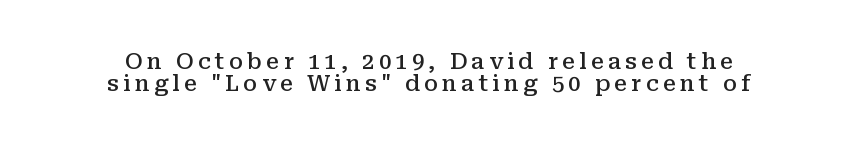
{"italic": "no", "bold": "semi", "underline": "no", "align": "center", "line_spacing": "tight", "line_spacing_ratio": 1.02, "glyph_px": 22}
